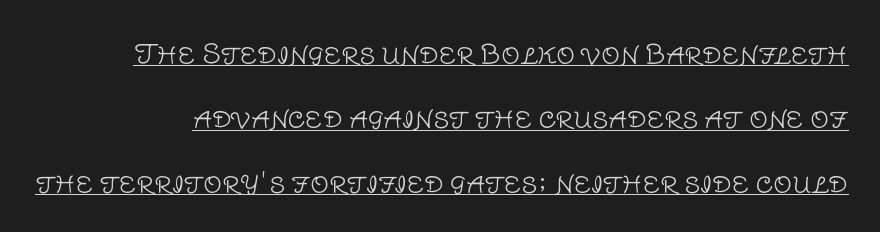
Q: Is the text bold? A: No.
Q: Is the text italic (slanted)? A: Yes.
Q: Is the text underlined? A: Yes.
Q: Is the spacing between letters normal or unusually wide? A: Normal.
Q: Is the spacing between lines tight, normal or loose? A: Loose.
